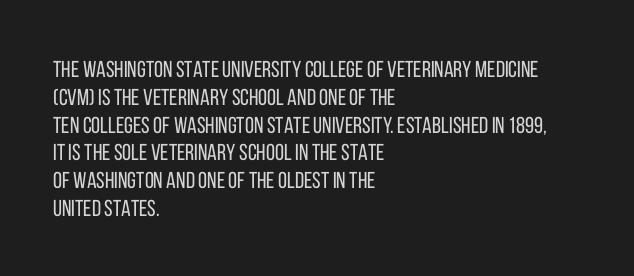
{"italic": "no", "bold": "no", "underline": "no", "align": "left", "line_spacing_ratio": 1.21, "letter_spacing": "normal", "letter_spacing_em": 0.0, "glyph_px": 23}
